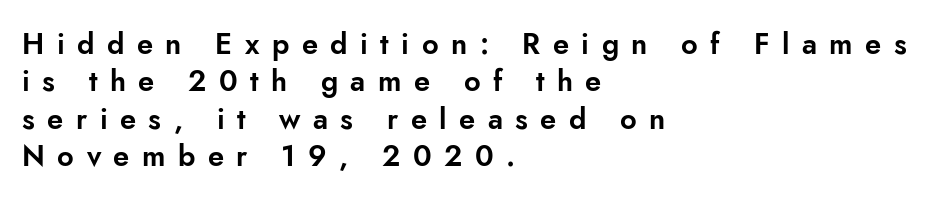
A roman cut, with each character standing at attention. Just letters on the line, the space beneath them empty. Think of a printed novel: that variable character pitch is what you see here. The type family on display is of the sans-serif kind. These lines stack with their left ends in a neat column.
